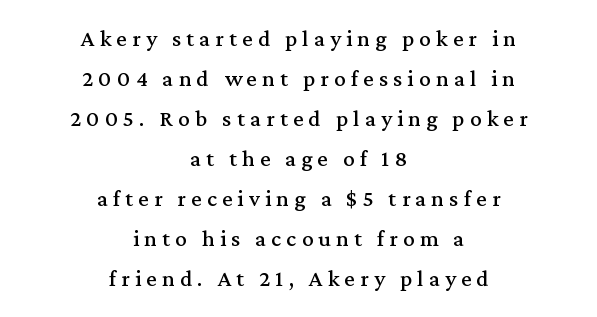
{"italic": "no", "underline": "no", "align": "center", "line_spacing_ratio": 1.74, "letter_spacing": "wide", "letter_spacing_em": 0.23, "glyph_px": 23}
